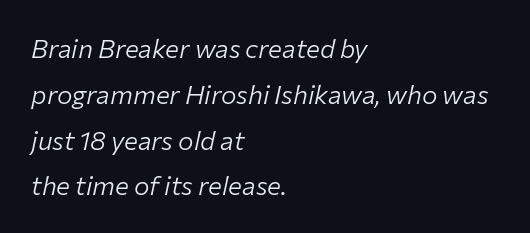
The lines in this sample share a left origin and differ only in where they stop. Does extra space separate the letters? No, they use regular spacing. Decoration check: the copy has no underline. The glyphs look as if they've been sheared to an angle.
